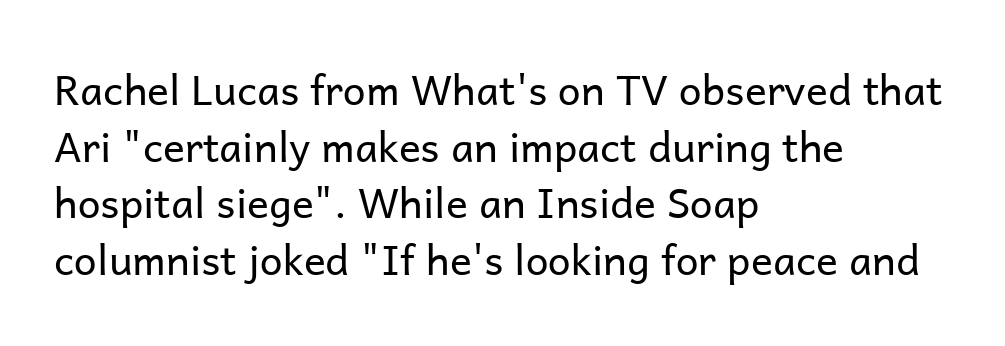
Is there any slant? The stems are plumb. The passage shown is typeset with a sans-serif family. Note the varied advance widths — an 'i' is clearly narrower than an 'm'. Each word holds together tightly as a unit, with standard inter-letter gaps. Each stroke keeps to a modest, everyday thickness or less. Honestly, the row spacing looks completely unremarkable.
